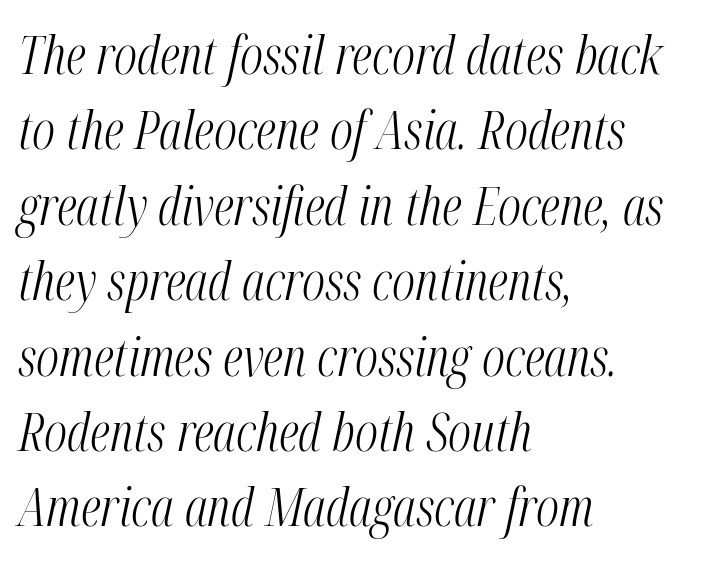
The image shows 52 px light, condensed type, italic (leaning right); set left-aligned, normal line spacing (1.45x), normal letter spacing, not underlined; medium stroke contrast and a medium x-height.
